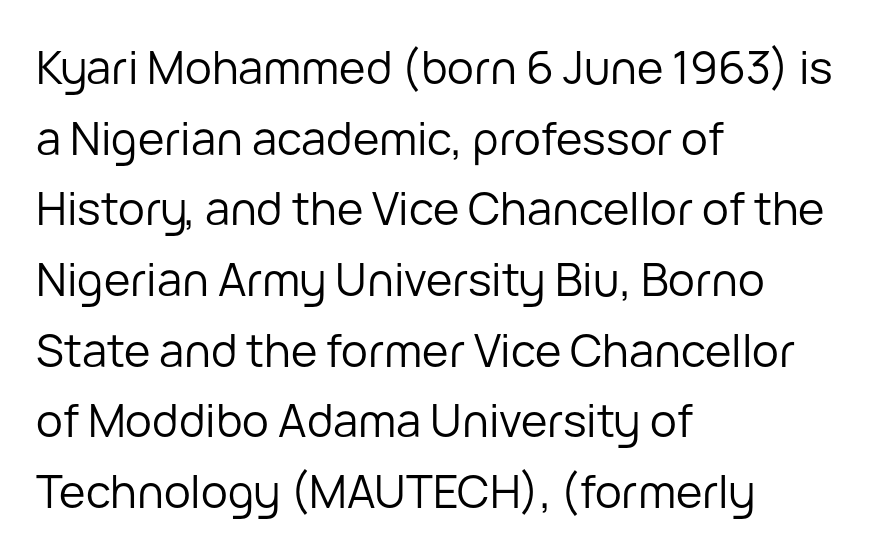
Normally led — the rows are evenly, conventionally spaced. No chunkiness to these letters — they're not bold. Quick note: not italic, upright. Plain, unruled lines of type.
